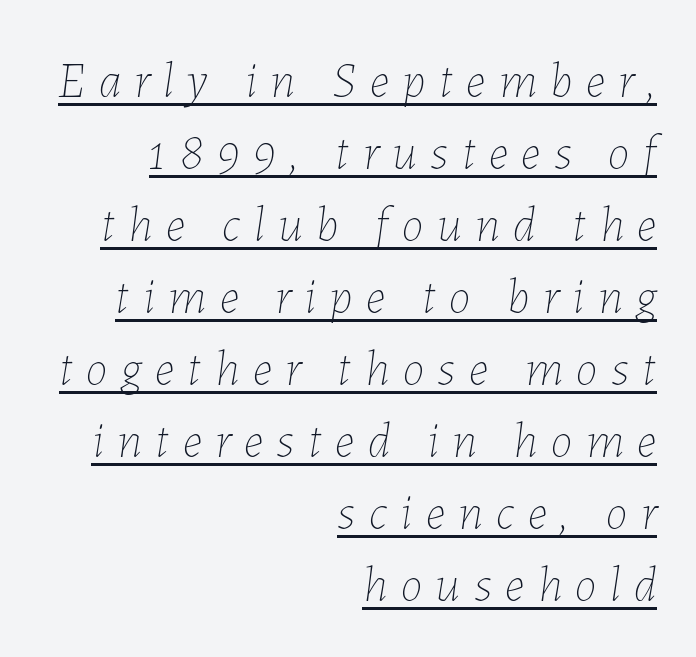
Q: Is the text bold? A: No.
Q: Is the text italic (slanted)? A: Yes, it leans right by about 7 degrees.
Q: Is the text underlined? A: Yes.
Q: How is the paragraph aligned? A: Right-aligned.
Q: Is the spacing between letters normal or unusually wide? A: Unusually wide.
Q: Is the spacing between lines tight, normal or loose? A: Normal.
Q: Width (condensed, normal, or wide)? A: Normal.
Q: Stroke contrast? A: Low.
Q: x-height? A: Medium.
Q: Monospaced? A: No.
